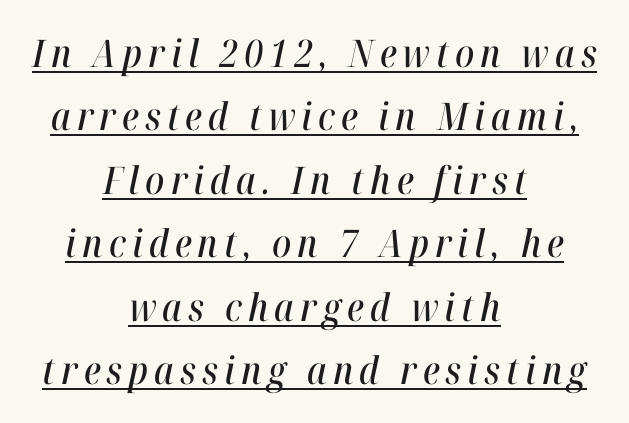
Q: Is the text italic (slanted)? A: Yes, it leans right by about 12 degrees.
Q: Is the text underlined? A: Yes.
Q: How is the paragraph aligned? A: Centered.
Q: Is the spacing between lines tight, normal or loose? A: Normal.
Q: Width (condensed, normal, or wide)? A: Condensed.
Q: Stroke contrast? A: High.
Q: x-height? A: Medium.
Q: Monospaced? A: No.
